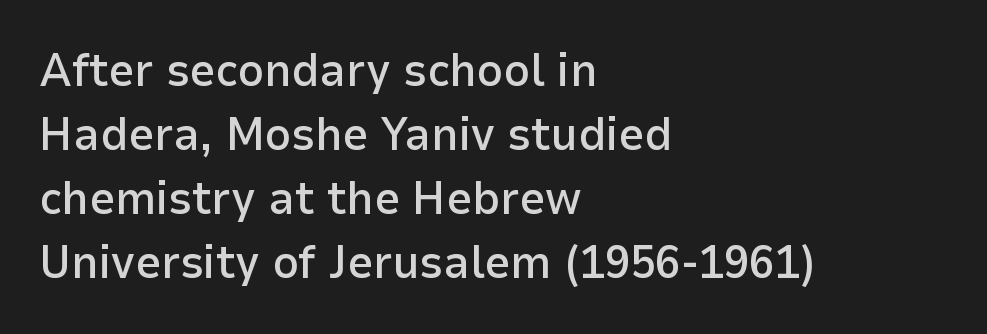
{"serif": "no", "italic": "no", "bold": "semi", "weight": "semibold", "width": "normal", "stroke_contrast": "low", "x_height": "medium", "monospaced": "no", "underline": "no", "align": "left", "line_spacing": "normal", "line_spacing_ratio": 1.39, "letter_spacing": "normal", "letter_spacing_em": 0.0, "glyph_px": 46}
